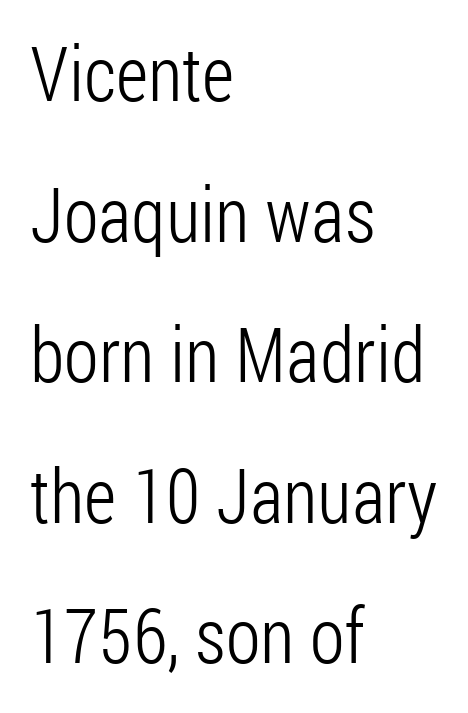
This sample has the flowing, uneven cadence of proportional lettering. Bare-footed words on every line. Every character sits straight up, as roman type does. Nothing unusual about the tracking: characters are spaced as the font intends.
